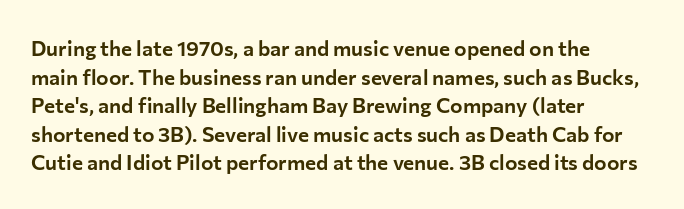
Q: Is the text italic (slanted)? A: No, it is upright.
Q: Is the text underlined? A: No.
Q: How is the paragraph aligned? A: Left-aligned.
Q: Is the spacing between letters normal or unusually wide? A: Normal.
Q: Is the spacing between lines tight, normal or loose? A: Normal.
